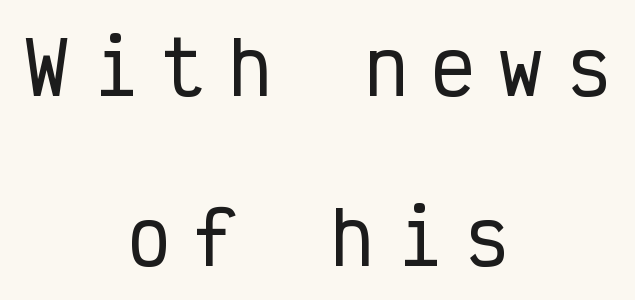
{"serif": "no", "italic": "no", "width": "condensed", "stroke_contrast": "low", "x_height": "medium", "monospaced": "yes", "underline": "no", "align": "center", "line_spacing": "loose", "line_spacing_ratio": 2.36, "letter_spacing": "wide", "letter_spacing_em": 0.34, "glyph_px": 72}
